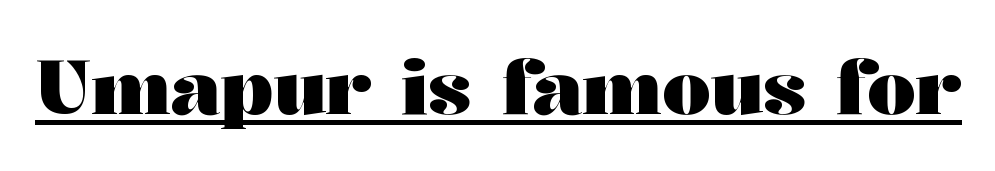
Character widths vary here, with narrow letters taking less room than wide ones. No italicization has been applied; the sample stays upright. The glyphs are accompanied by a horizontal stroke just below them. Note: serifs present on the glyphs.
